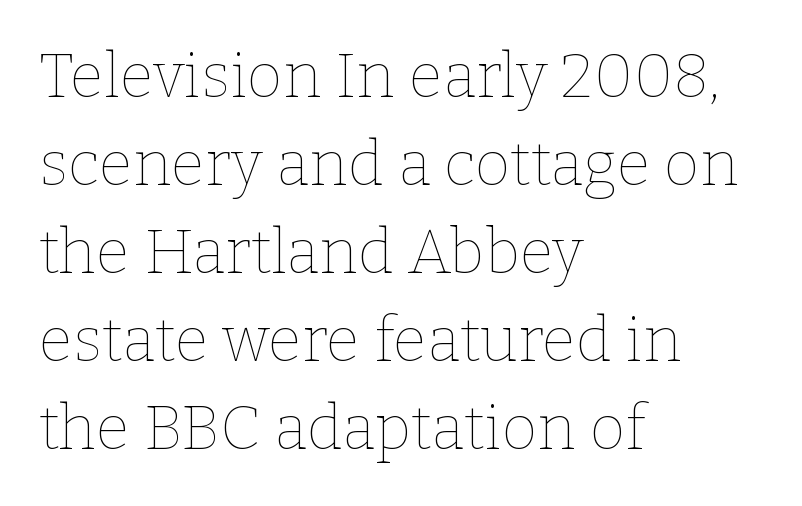
Heaviness? Minimal to ordinary, like unemphasized prose. The words here are not underlined. Standard letterfit; no display-style spreading of the glyphs. These lines are rendered in a variable-pitch font. The ragged edge is on the right, which tells us the setting is flush left. Reading down the column, the eye jumps a familiar distance to each next line.
